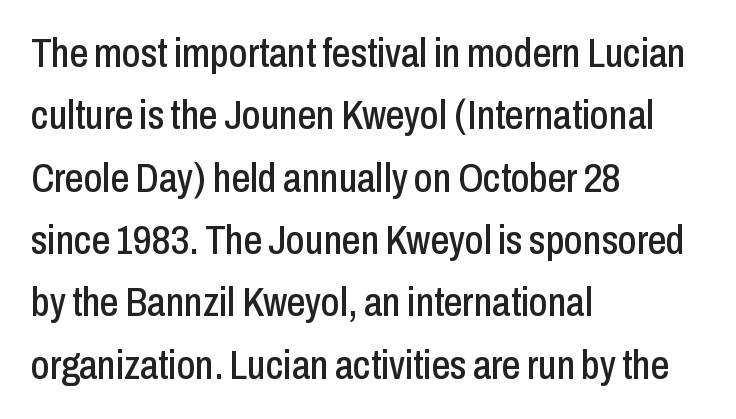
A typesetter would call this proportional, since set widths differ per character. Look at the bottom of the vertical strokes: they stop flat, with no serifs. A classic flush-left, rag-right setting is used for this passage. Descender tails drop into unmarked territory.
